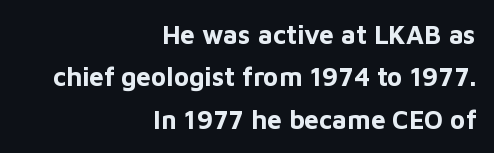
The image shows 26 px bold type, upright; set right-aligned, normal line spacing (1.63x), normal letter spacing, not underlined.
